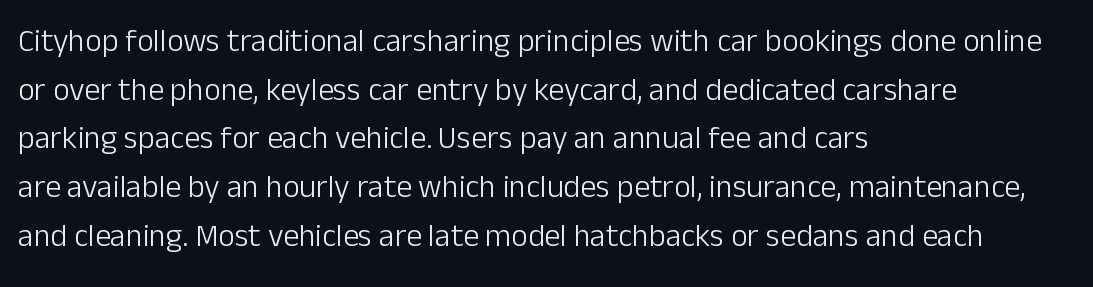
Q: Is the text bold? A: No.
Q: Is the text italic (slanted)? A: No, it is upright.
Q: Is the typeface a serif or a sans-serif typeface? A: Sans-serif.
Q: Is the text underlined? A: No.
Q: How is the paragraph aligned? A: Left-aligned.
Q: Is the spacing between letters normal or unusually wide? A: Normal.
Q: Is the spacing between lines tight, normal or loose? A: Normal.
Q: Width (condensed, normal, or wide)? A: Normal.
Q: Stroke contrast? A: Low.
Q: x-height? A: Medium.
Q: Monospaced? A: No.
